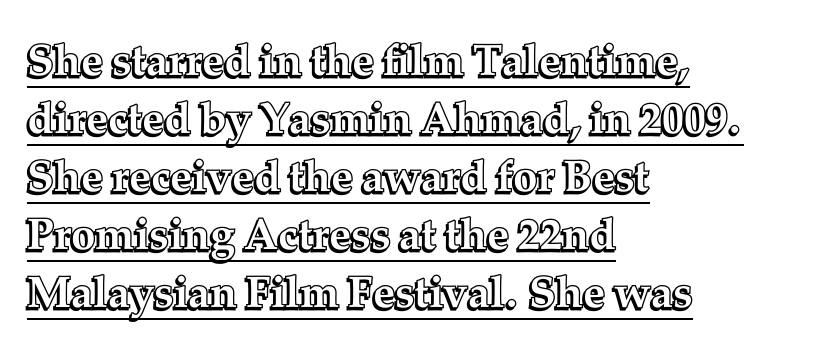
Q: Is the text italic (slanted)? A: No, it is upright.
Q: Is the text underlined? A: Yes.
Q: How is the paragraph aligned? A: Left-aligned.
Q: Is the spacing between letters normal or unusually wide? A: Normal.
Q: Is the spacing between lines tight, normal or loose? A: Normal.
Q: Width (condensed, normal, or wide)? A: Normal.
Q: x-height? A: Medium.
Q: Monospaced? A: No.
